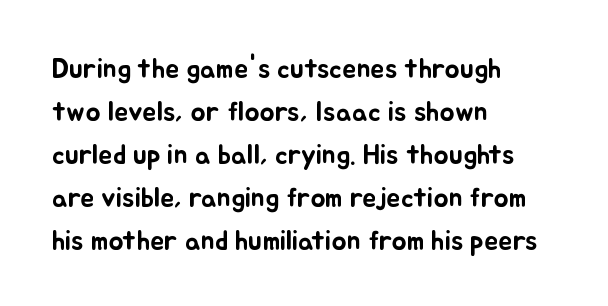
{"italic": "no", "width": "normal", "stroke_contrast": "low", "x_height": "small", "monospaced": "no", "underline": "no", "align": "left", "line_spacing": "normal", "line_spacing_ratio": 1.54, "letter_spacing": "normal", "letter_spacing_em": 0.0, "glyph_px": 28}
